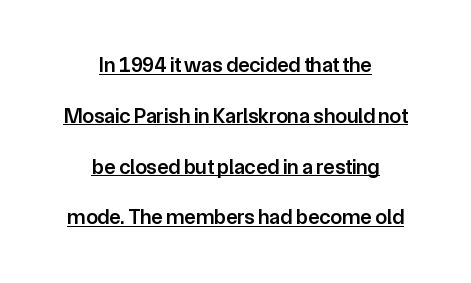
{"italic": "no", "bold": "semi", "underline": "yes", "align": "center", "line_spacing": "loose", "line_spacing_ratio": 2.42, "letter_spacing": "normal", "letter_spacing_em": 0.0, "glyph_px": 21}
